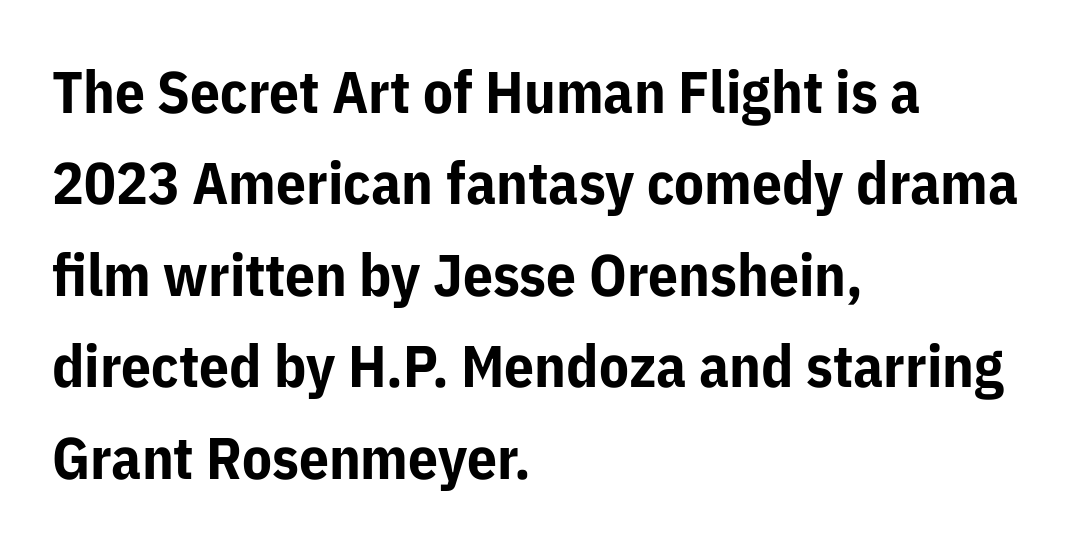
Q: Is the text bold? A: Yes.
Q: Is the text italic (slanted)? A: No, it is upright.
Q: Is the typeface a serif or a sans-serif typeface? A: Sans-serif.
Q: Is the text underlined? A: No.
Q: How is the paragraph aligned? A: Left-aligned.
Q: Is the spacing between letters normal or unusually wide? A: Normal.
Q: Is the spacing between lines tight, normal or loose? A: Normal.
Q: Width (condensed, normal, or wide)? A: Normal.
Q: Stroke contrast? A: Low.
Q: x-height? A: Medium.
Q: Monospaced? A: No.
